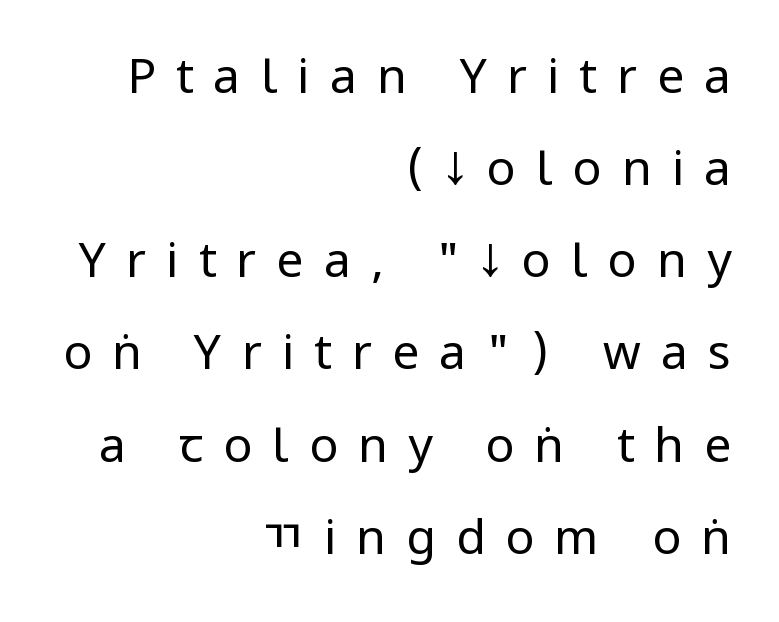
Q: Is the text bold? A: No.
Q: Is the text italic (slanted)? A: No, it is upright.
Q: Is the typeface a serif or a sans-serif typeface? A: Sans-serif.
Q: Is the text underlined? A: No.
Q: How is the paragraph aligned? A: Right-aligned.
Q: Is the spacing between letters normal or unusually wide? A: Unusually wide.
Q: Is the spacing between lines tight, normal or loose? A: Loose.
Q: Width (condensed, normal, or wide)? A: Condensed.
Q: Stroke contrast? A: Low.
Q: x-height? A: Large.
Q: Monospaced? A: No.
